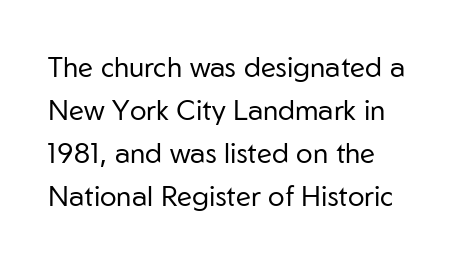
The image shows 28 px regular-weight sans-serif type, upright; set left-aligned, normal line spacing (1.53x), normal letter spacing, not underlined; low stroke contrast and a medium x-height.
